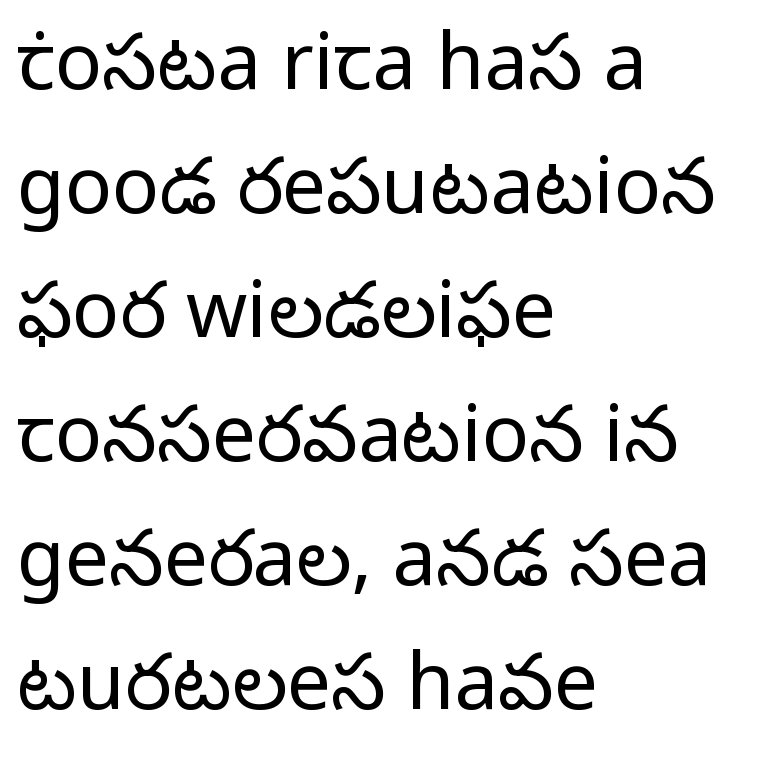
{"serif": "no", "italic": "no", "bold": "no", "weight": "regular", "width": "normal", "stroke_contrast": "low", "x_height": "medium", "monospaced": "no", "underline": "no", "align": "left", "line_spacing": "normal", "line_spacing_ratio": 1.59, "letter_spacing": "normal", "letter_spacing_em": 0.0, "glyph_px": 78}
